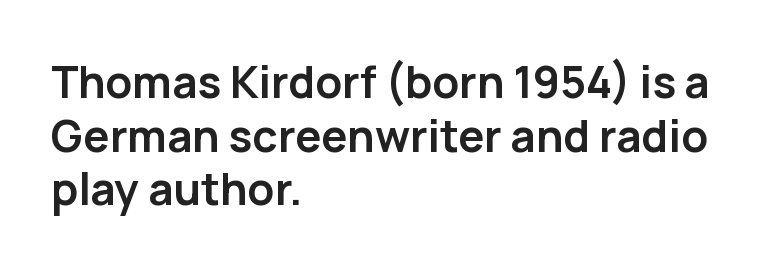
Q: Is the text bold? A: Yes.
Q: Is the text italic (slanted)? A: No, it is upright.
Q: Is the typeface a serif or a sans-serif typeface? A: Sans-serif.
Q: Is the text underlined? A: No.
Q: How is the paragraph aligned? A: Left-aligned.
Q: Is the spacing between letters normal or unusually wide? A: Normal.
Q: Width (condensed, normal, or wide)? A: Normal.
Q: Stroke contrast? A: Low.
Q: x-height? A: Medium.
Q: Monospaced? A: No.
